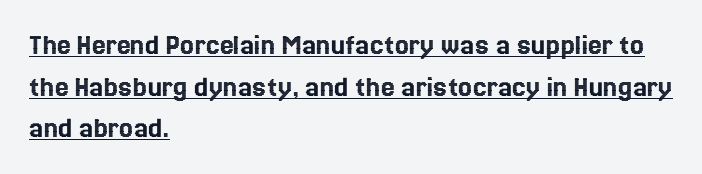
Spacing verdict: proportional, widths tailored to each character. Ascenders rise straight up at ninety degrees. Every row of glyphs begins at an identical x-position on the left. Look at the tracking — it's just the regular setting, nothing added. Students, observe: this is what conventionally led text looks like. Each line of the rendering has a horizontal stroke beneath the glyphs.
